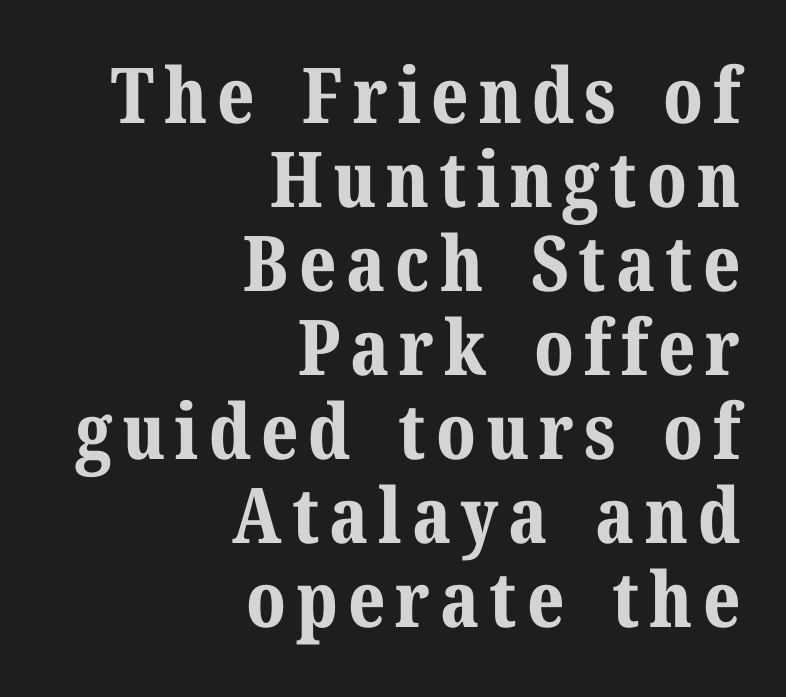
{"serif": "yes", "italic": "no", "bold": "yes", "weight": "bold", "width": "normal", "stroke_contrast": "medium", "x_height": "medium", "monospaced": "no", "underline": "no", "align": "right", "line_spacing": "tight", "line_spacing_ratio": 1.09, "glyph_px": 77}
